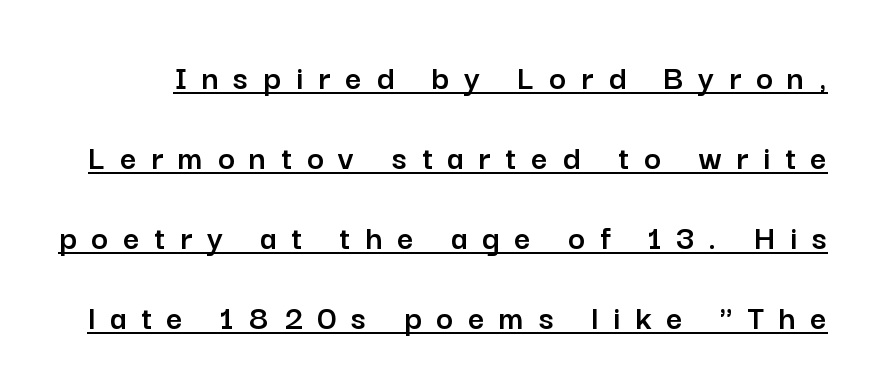
Q: Is the text italic (slanted)? A: No, it is upright.
Q: Is the typeface a serif or a sans-serif typeface? A: Sans-serif.
Q: Is the text underlined? A: Yes.
Q: Is the spacing between letters normal or unusually wide? A: Unusually wide.
Q: Is the spacing between lines tight, normal or loose? A: Loose.
Q: Width (condensed, normal, or wide)? A: Normal.
Q: Stroke contrast? A: Low.
Q: x-height? A: Medium.
Q: Monospaced? A: No.
